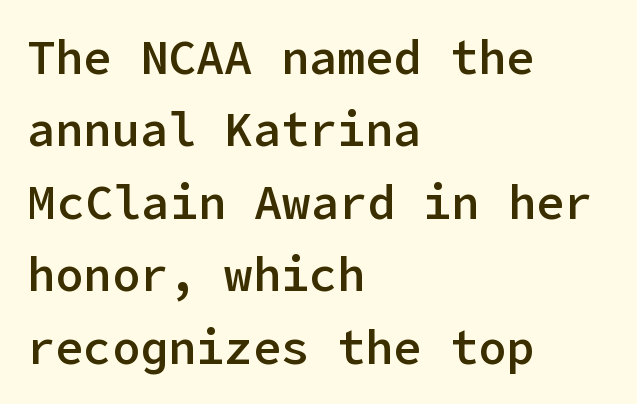
Type style note: lacks serifs. These lines are set flush left with a ragged right edge. The glyphs have the mass of a demibold cut, below bold. Posture: straight, roman, zero tilt.
